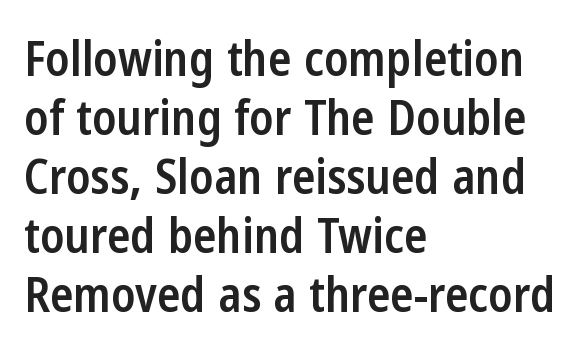
Q: Is the text bold? A: Semi-bold.
Q: Is the text italic (slanted)? A: No, it is upright.
Q: Is the typeface a serif or a sans-serif typeface? A: Sans-serif.
Q: Is the text underlined? A: No.
Q: How is the paragraph aligned? A: Left-aligned.
Q: Is the spacing between letters normal or unusually wide? A: Normal.
Q: Width (condensed, normal, or wide)? A: Condensed.
Q: Stroke contrast? A: Low.
Q: x-height? A: Medium.
Q: Monospaced? A: No.
